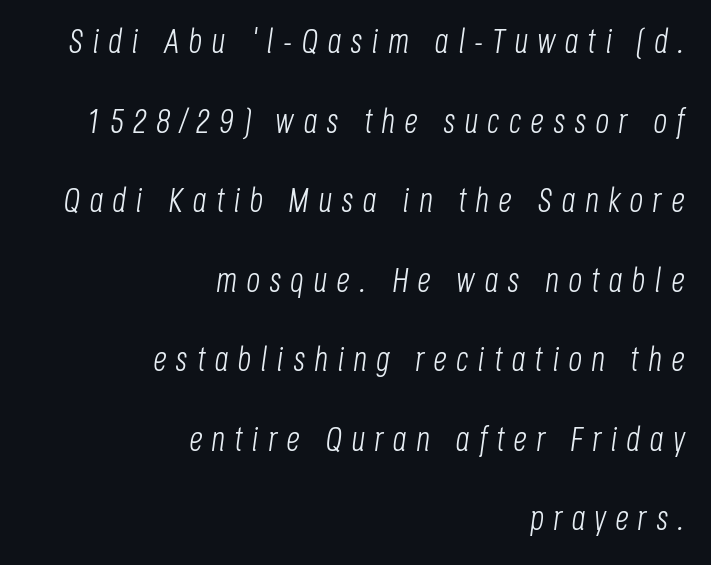
You could not count columns in this text — the font is proportionally spaced. Each row of text sits above clean, open space. The paragraph shown leans on its right margin. These glyphs show unthickened strokes, regular width or finer. It's the slanting kind of type.
